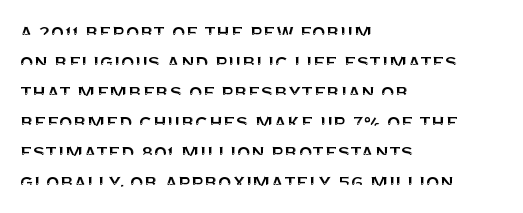
Q: Is the text italic (slanted)? A: No, it is upright.
Q: Is the text underlined? A: No.
Q: How is the paragraph aligned? A: Left-aligned.
Q: Is the spacing between letters normal or unusually wide? A: Normal.
Q: Is the spacing between lines tight, normal or loose? A: Normal.
